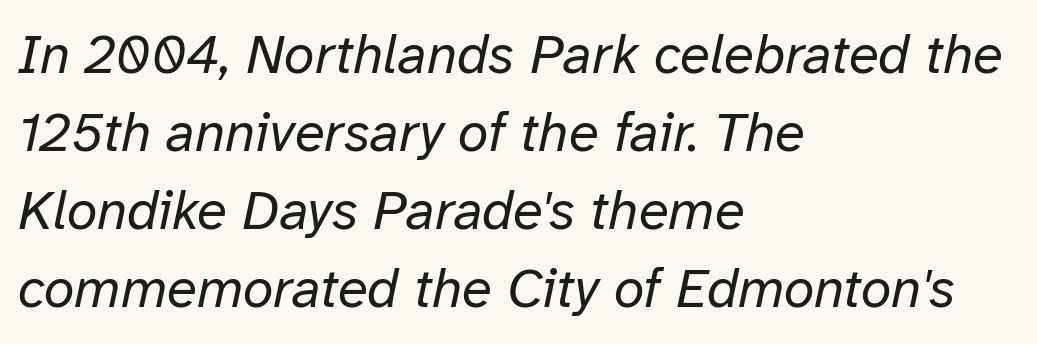
The image shows 55 px regular-weight type, italic (leaning right); set left-aligned, normal line spacing (1.42x), normal letter spacing, not underlined; low stroke contrast and a medium x-height.
